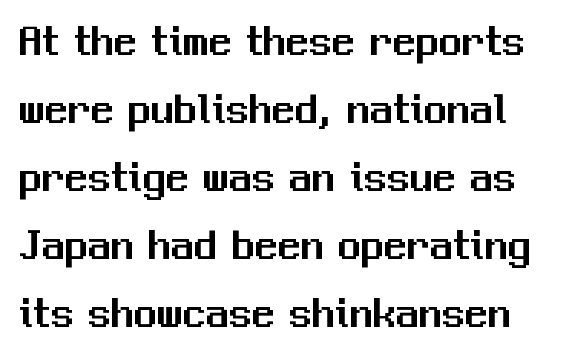
Think of a printed novel: that variable character pitch is what you see here. These lines were composed using upright roman letters. Observe the ordinary spacing: letters are neighbours, not strangers. Vertically, the passage feels balanced, rows spaced as you'd expect. Bare-footed words on every line.
